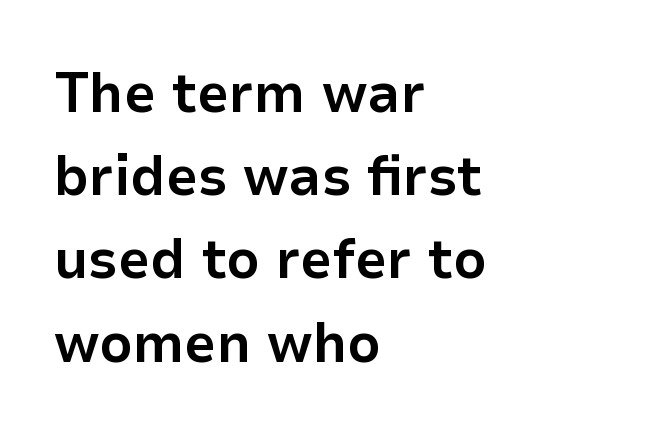
The image shows 57 px bold sans-serif type, upright; set left-aligned, normal line spacing (1.46x), normal letter spacing, not underlined; low stroke contrast and a medium x-height.
